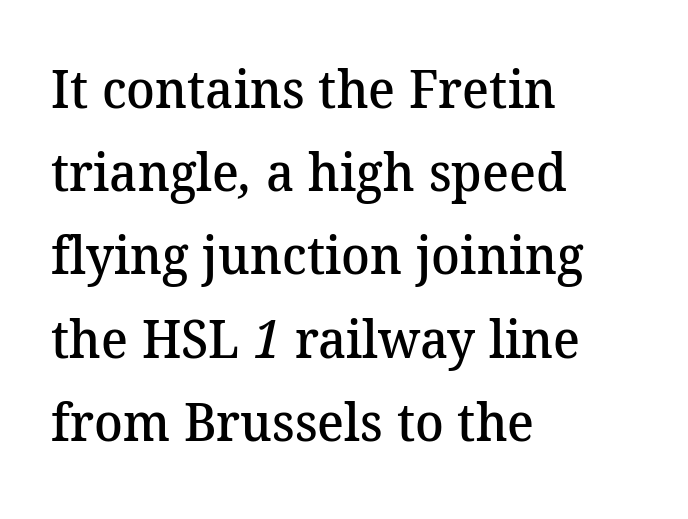
The image shows 53 px semibold serif type; set left-aligned, normal line spacing (1.57x), normal letter spacing, not underlined; medium stroke contrast and a medium x-height.
